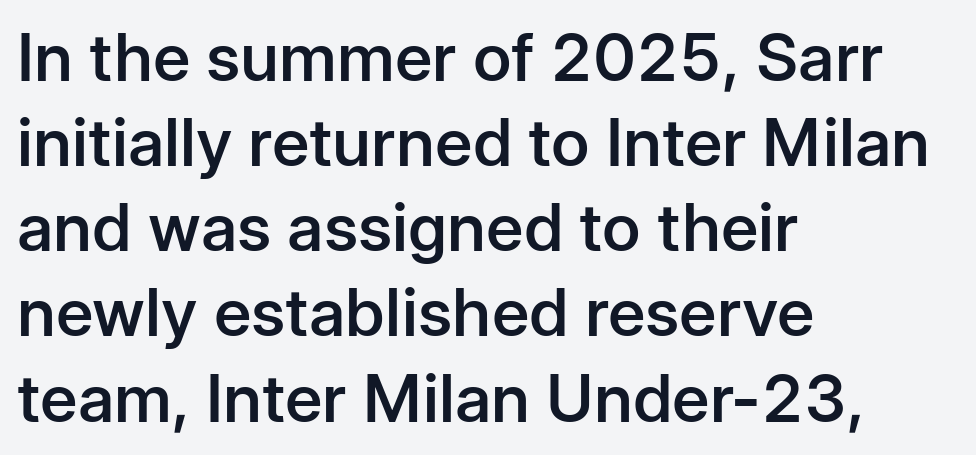
{"serif": "no", "italic": "no", "bold": "semi", "weight": "semibold", "width": "normal", "stroke_contrast": "low", "x_height": "medium", "monospaced": "no", "underline": "no", "align": "left", "line_spacing": "normal", "line_spacing_ratio": 1.29, "letter_spacing": "normal", "letter_spacing_em": 0.0, "glyph_px": 66}
